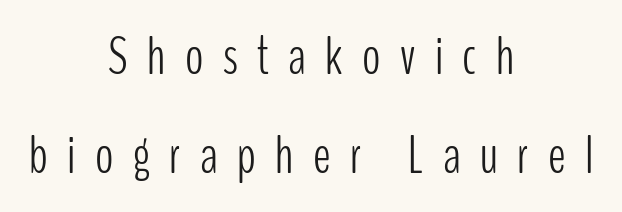
The image shows 54 px light, condensed sans-serif type, upright; set centered, line spacing 1.83x, unusually wide letter spacing (+0.36 em), not underlined; low stroke contrast and a medium x-height.
